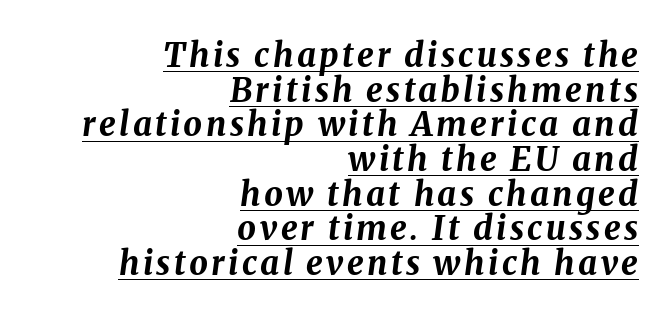
Q: Is the text bold? A: Yes.
Q: Is the text italic (slanted)? A: Yes, it leans right by about 8 degrees.
Q: Is the text underlined? A: Yes.
Q: How is the paragraph aligned? A: Right-aligned.
Q: Is the spacing between lines tight, normal or loose? A: Tight.
Q: Width (condensed, normal, or wide)? A: Normal.
Q: Stroke contrast? A: Medium.
Q: x-height? A: Medium.
Q: Monospaced? A: No.
